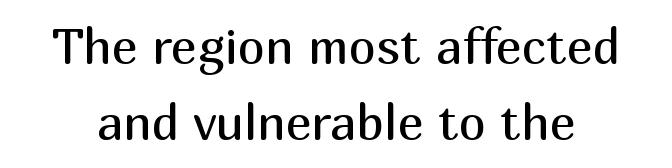
{"serif": "no", "italic": "no", "bold": "no", "weight": "regular", "width": "normal", "stroke_contrast": "medium", "x_height": "medium", "monospaced": "no", "underline": "no", "line_spacing": "normal", "line_spacing_ratio": 1.56, "letter_spacing": "normal", "letter_spacing_em": 0.0, "glyph_px": 49}
